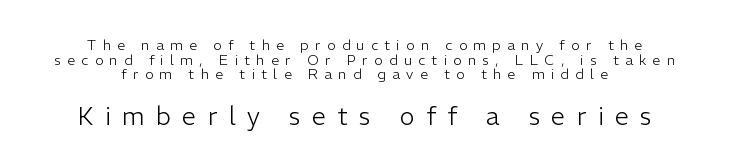
The image shows 25 px text type, upright; set centered, tight line spacing (1.04x), unusually wide letter spacing (+0.46 em), not underlined; the second (bottom) block is 1.79x larger.
